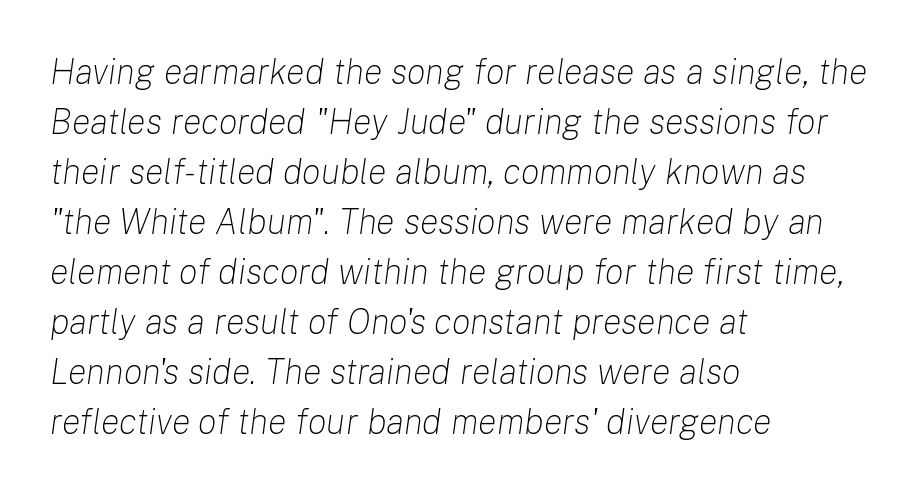
Q: Is the text bold? A: No.
Q: Is the text italic (slanted)? A: Yes, it leans right by about 8 degrees.
Q: Is the text underlined? A: No.
Q: How is the paragraph aligned? A: Left-aligned.
Q: Is the spacing between letters normal or unusually wide? A: Normal.
Q: Is the spacing between lines tight, normal or loose? A: Normal.
Q: Width (condensed, normal, or wide)? A: Normal.
Q: Stroke contrast? A: Low.
Q: x-height? A: Medium.
Q: Monospaced? A: No.
